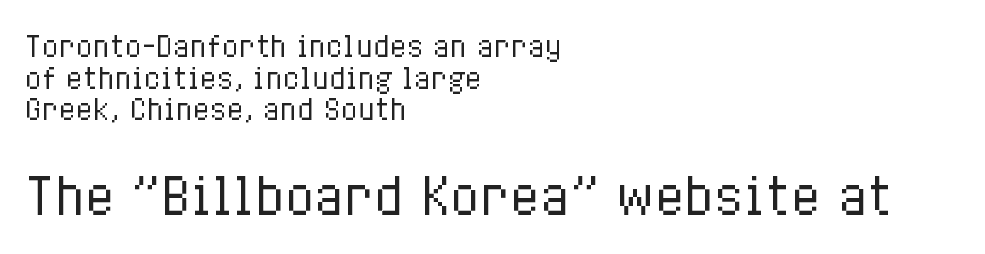
Q: Is the text bold? A: No.
Q: Is the text italic (slanted)? A: No, it is upright.
Q: Is the text underlined? A: No.
Q: How is the paragraph aligned? A: Left-aligned.
Q: Is the spacing between letters normal or unusually wide? A: Normal.
Q: Is the spacing between lines tight, normal or loose? A: Tight.
Q: Which block of text is set in a larger size, the first (top) or the second (bottom)? A: The second (bottom) one.
Q: Width (condensed, normal, or wide)? A: Condensed.
Q: Stroke contrast? A: Low.
Q: x-height? A: Medium.
Q: Monospaced? A: No.
